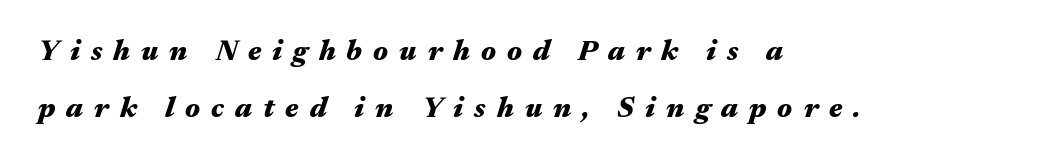
Q: Is the text bold? A: Yes.
Q: Is the text italic (slanted)? A: Yes, it leans right by about 17 degrees.
Q: Is the text underlined? A: No.
Q: How is the paragraph aligned? A: Left-aligned.
Q: Is the spacing between letters normal or unusually wide? A: Unusually wide.
Q: Is the spacing between lines tight, normal or loose? A: Loose.
Q: Width (condensed, normal, or wide)? A: Wide.
Q: Stroke contrast? A: Medium.
Q: x-height? A: Medium.
Q: Monospaced? A: No.
